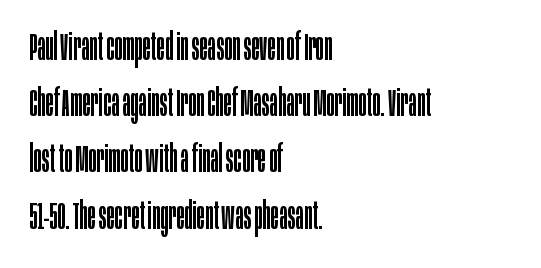
Letterform terminals end flat and unadorned throughout the passage. How are the letters spaced? Ordinarily, with no added tracking. Each letter keeps its own natural width here, so spacing adapts to shape. Each row of text sits above clean, open space. No chunkiness to these letters — they're not bold. Does the lettering tilt? It doesn't — this is upright.
